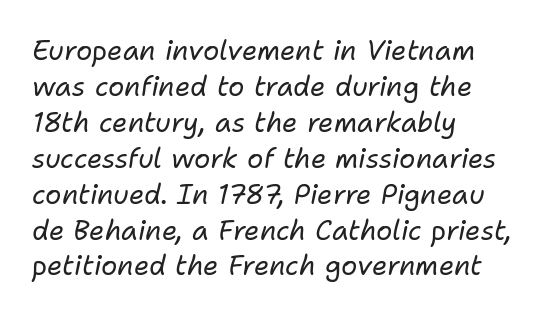
Q: Is the text bold? A: No.
Q: Is the text italic (slanted)? A: Yes, it leans right by about 11 degrees.
Q: Is the text underlined? A: No.
Q: How is the paragraph aligned? A: Left-aligned.
Q: Is the spacing between letters normal or unusually wide? A: Normal.
Q: Is the spacing between lines tight, normal or loose? A: Normal.
